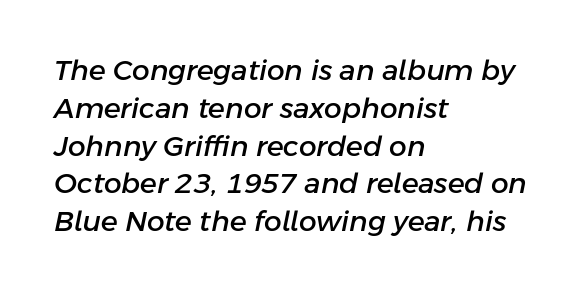
Q: Is the text italic (slanted)? A: Yes, it leans right by about 11 degrees.
Q: Is the text underlined? A: No.
Q: How is the paragraph aligned? A: Left-aligned.
Q: Is the spacing between letters normal or unusually wide? A: Normal.
Q: Is the spacing between lines tight, normal or loose? A: Normal.
Q: Width (condensed, normal, or wide)? A: Normal.
Q: Stroke contrast? A: Low.
Q: x-height? A: Medium.
Q: Monospaced? A: No.
